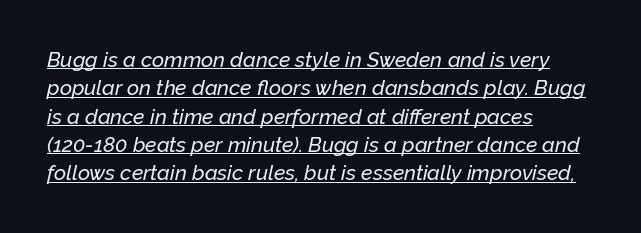
One glance says typical: line gaps are just what's usual. Inter-character spacing is left at the font's built-in metrics. Reading down the block, your eye returns to a fixed left position each line. Glance below the letters and you will spot a drawn line. Notice how the stems are inclined rather than vertical — that's the hallmark of italics.
